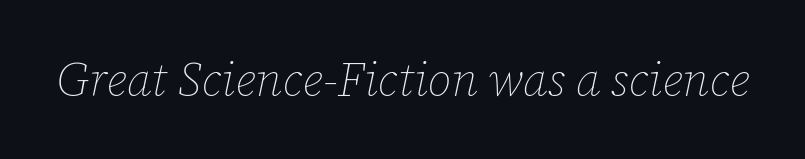
Q: Is the text bold? A: No.
Q: Is the text italic (slanted)? A: Yes, it leans right by about 12 degrees.
Q: Is the text underlined? A: No.
Q: Is the spacing between letters normal or unusually wide? A: Normal.
Q: Width (condensed, normal, or wide)? A: Normal.
Q: Stroke contrast? A: Low.
Q: x-height? A: Medium.
Q: Monospaced? A: No.
